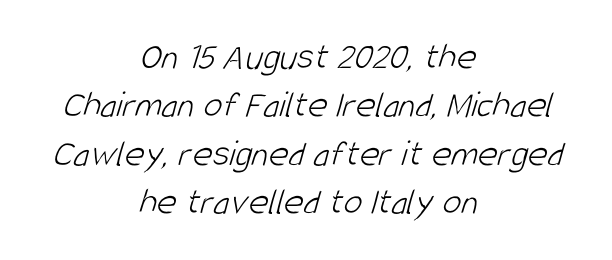
The strokes carry an ordinary text weight at most. The setting favours the middle, as headings and verse often do. Only glyphs here, with clear space below each row. A typesetter would call this zero additional tracking. To sum up the face: it is a sans, with no serifs.
